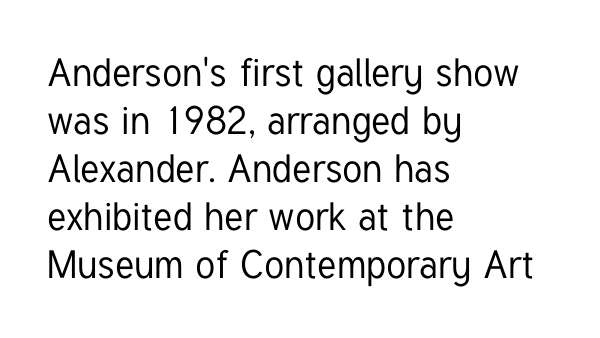
Q: Is the text italic (slanted)? A: No, it is upright.
Q: Is the typeface a serif or a sans-serif typeface? A: Sans-serif.
Q: Is the text underlined? A: No.
Q: How is the paragraph aligned? A: Left-aligned.
Q: Is the spacing between letters normal or unusually wide? A: Normal.
Q: Width (condensed, normal, or wide)? A: Condensed.
Q: Stroke contrast? A: Low.
Q: x-height? A: Medium.
Q: Monospaced? A: No.
